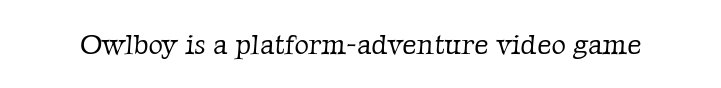
You could not count columns in this text — the font is proportionally spaced. What stands out about the letter spacing? Nothing — it is the standard amount. This reads as an unemphasized weight, regular at the heaviest. This rendering employs a face with finishing strokes, i.e., a serif.
